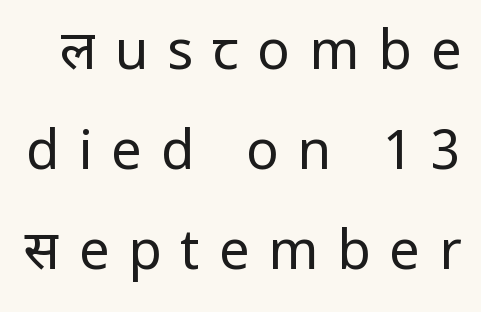
{"serif": "no", "italic": "no", "bold": "no", "weight": "regular", "width": "normal", "stroke_contrast": "low", "x_height": "medium", "monospaced": "no", "underline": "no", "line_spacing_ratio": 1.85, "letter_spacing": "wide", "letter_spacing_em": 0.35, "glyph_px": 54}
